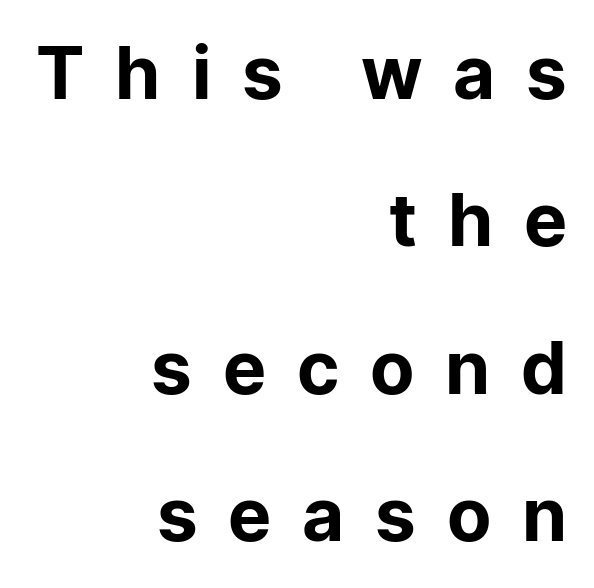
The image shows 73 px bold sans-serif type, upright; set right-aligned, loose line spacing (2.02x), unusually wide letter spacing (+0.45 em), not underlined; low stroke contrast and a medium x-height.
